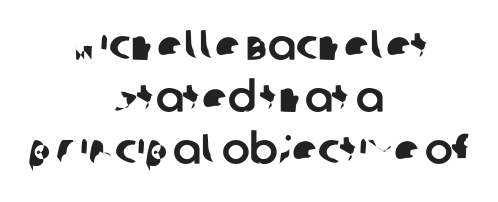
{"serif": "no", "width": "normal", "stroke_contrast": "low", "x_height": "large", "monospaced": "no", "underline": "no", "align": "center", "line_spacing_ratio": 1.24, "letter_spacing": "normal", "letter_spacing_em": 0.0, "glyph_px": 42}
